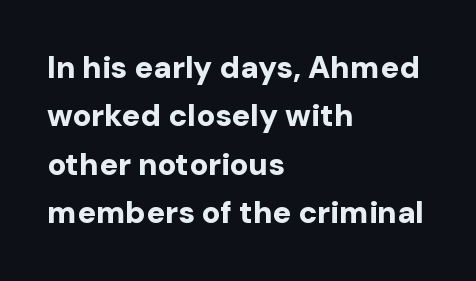
Is this a sans? Yes — the strokes have no serifs. Which margin do the lines hug? The left one — the right edge is uneven. Look at the tracking — it's just the regular setting, nothing added. Has an underline been added? It has not. Each glyph is drawn with heavy, bold strokes. Tall strokes in this sample are plumb rather than angled.
